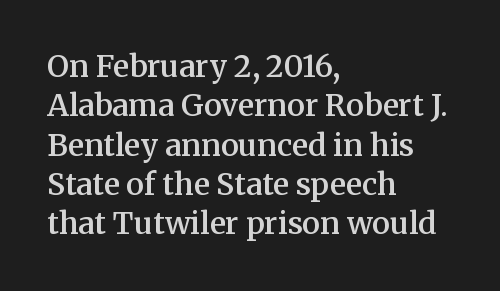
The image shows 30 px semibold serif type, upright; set left-aligned, normal line spacing (1.31x), normal letter spacing, not underlined; medium stroke contrast and a medium x-height.
